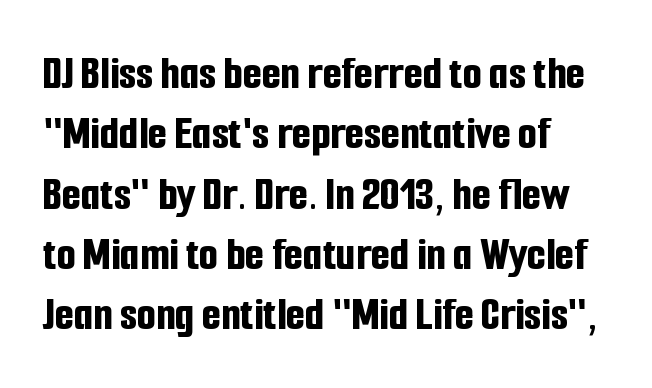
{"serif": "no", "italic": "no", "bold": "yes", "weight": "bold", "width": "condensed", "stroke_contrast": "low", "x_height": "medium", "monospaced": "no", "underline": "no", "align": "left", "line_spacing_ratio": 1.23, "letter_spacing": "normal", "letter_spacing_em": 0.0, "glyph_px": 49}
